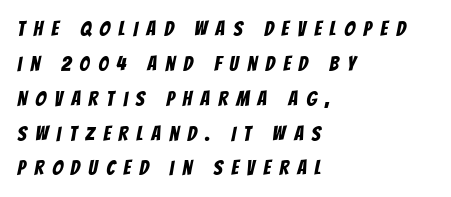
Q: Is the text underlined? A: No.
Q: How is the paragraph aligned? A: Left-aligned.
Q: Is the spacing between letters normal or unusually wide? A: Unusually wide.
Q: Is the spacing between lines tight, normal or loose? A: Normal.
